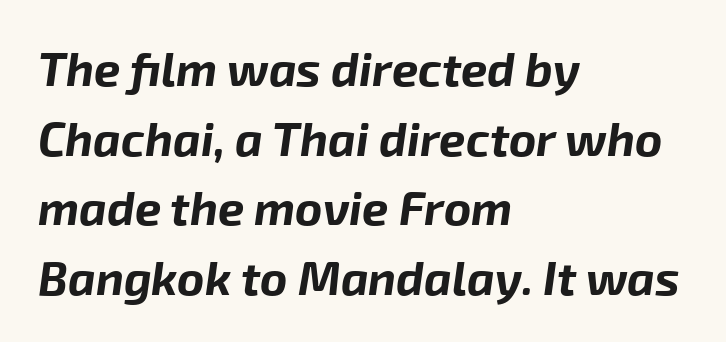
Q: Is the text bold? A: Yes.
Q: Is the text italic (slanted)? A: Yes, it leans right by about 8 degrees.
Q: Is the text underlined? A: No.
Q: How is the paragraph aligned? A: Left-aligned.
Q: Is the spacing between letters normal or unusually wide? A: Normal.
Q: Is the spacing between lines tight, normal or loose? A: Normal.
Q: Width (condensed, normal, or wide)? A: Normal.
Q: Stroke contrast? A: Low.
Q: x-height? A: Medium.
Q: Monospaced? A: No.
